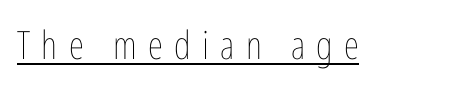
These lines are rendered in a variable-pitch font. Heaviness? Minimal to ordinary, like unemphasized prose. When letters stand straight like this, we call the style roman or upright. The glyphs are accompanied by a horizontal stroke just below them. Inter-character spacing is expanded well beyond the font's built-in metrics.
